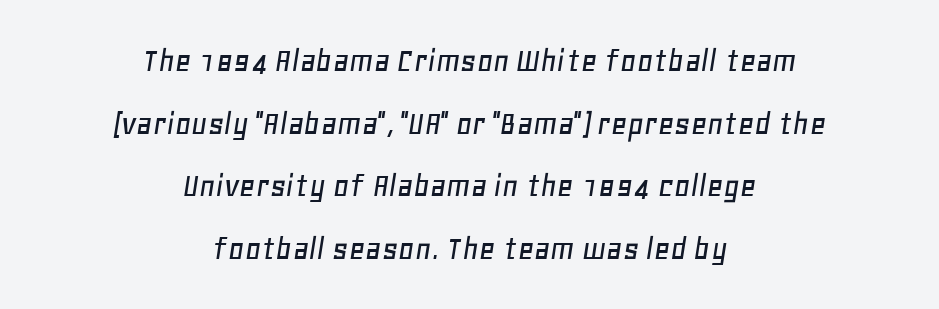
Q: Is the text italic (slanted)? A: Yes, it leans right by about 11 degrees.
Q: Is the text underlined? A: No.
Q: How is the paragraph aligned? A: Centered.
Q: Is the spacing between letters normal or unusually wide? A: Normal.
Q: Width (condensed, normal, or wide)? A: Normal.
Q: Stroke contrast? A: Low.
Q: x-height? A: Large.
Q: Monospaced? A: No.
